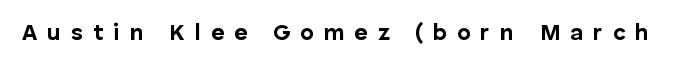
Q: Is the text bold? A: Yes.
Q: Is the text italic (slanted)? A: No, it is upright.
Q: Is the text underlined? A: No.
Q: Is the spacing between letters normal or unusually wide? A: Unusually wide.
